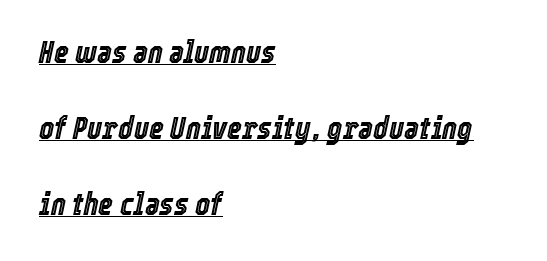
The passage shown is typed in a proportional face where columns would drift. The passage shown has conventional tracking throughout. Like a heading marked for emphasis, these lines bear an underscore. Vertically, the passage feels expansive, rows floating well apart. The passage is arranged the way most books set body copy — flush left.
